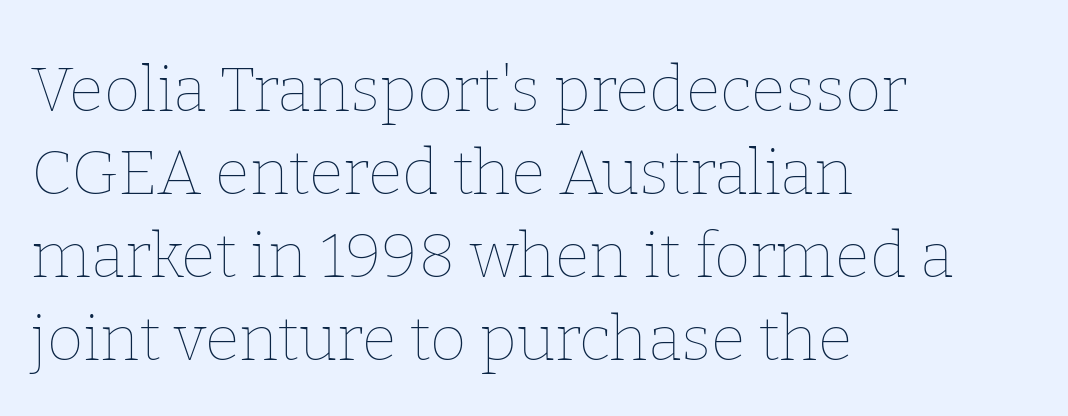
{"italic": "no", "bold": "no", "weight": "thin", "width": "normal", "stroke_contrast": "low", "x_height": "medium", "monospaced": "no", "underline": "no", "align": "left", "line_spacing": "normal", "line_spacing_ratio": 1.32, "letter_spacing": "normal", "letter_spacing_em": 0.0, "glyph_px": 63}
